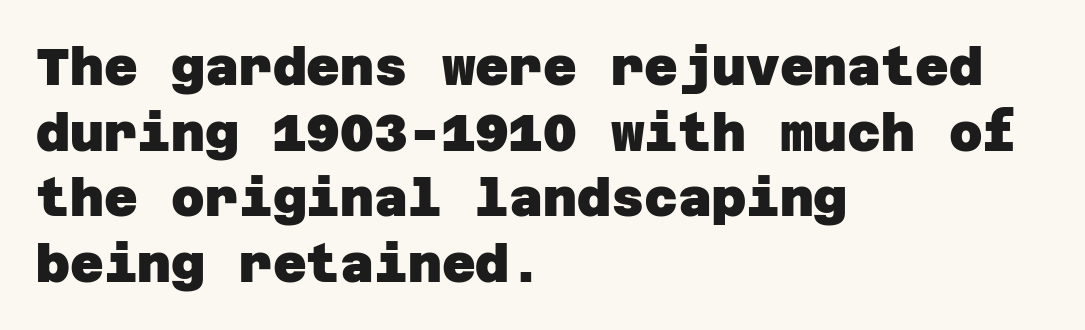
The lines in this sample share a left origin and differ only in where they stop. Horizontal bands of white between lines are of average thickness. The type is set solid horizontally, with unmodified tracking. Students, this is bold: see how much ink each stroke carries.
